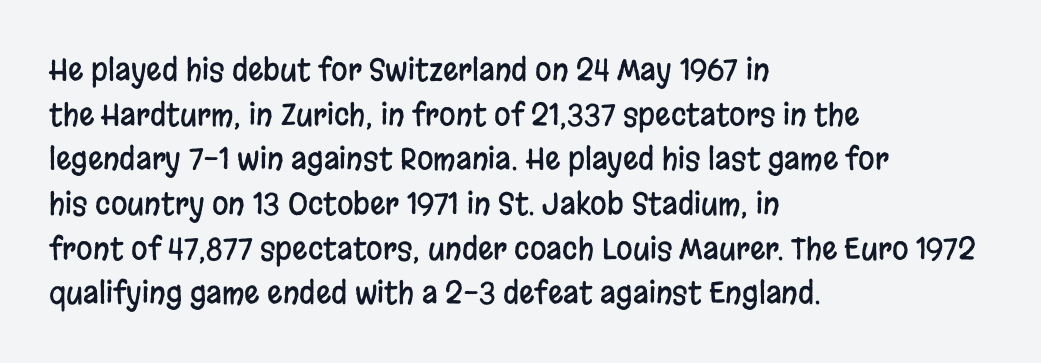
{"serif": "no", "italic": "no", "width": "condensed", "stroke_contrast": "low", "x_height": "large", "monospaced": "no", "underline": "no", "align": "left", "line_spacing": "normal", "line_spacing_ratio": 1.49, "letter_spacing": "normal", "letter_spacing_em": 0.0, "glyph_px": 30}
